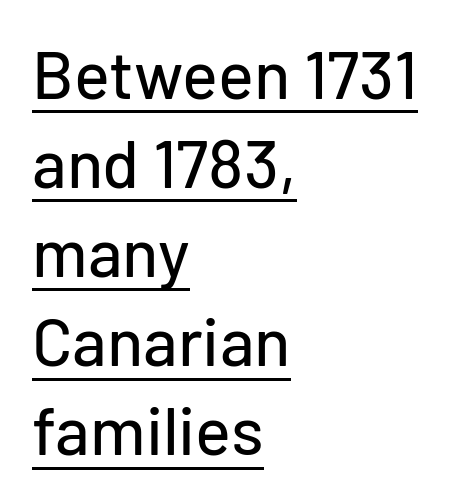
Q: Is the text italic (slanted)? A: No, it is upright.
Q: Is the typeface a serif or a sans-serif typeface? A: Sans-serif.
Q: Is the text underlined? A: Yes.
Q: How is the paragraph aligned? A: Left-aligned.
Q: Is the spacing between letters normal or unusually wide? A: Normal.
Q: Is the spacing between lines tight, normal or loose? A: Normal.
Q: Width (condensed, normal, or wide)? A: Normal.
Q: Stroke contrast? A: Low.
Q: x-height? A: Medium.
Q: Monospaced? A: No.
